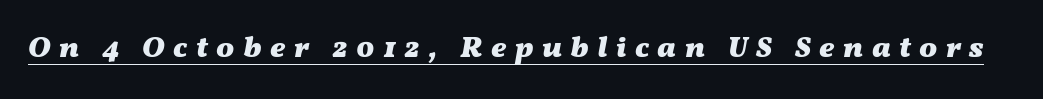
The image shows 30 px heavy, wide type, italic (leaning right); set unusually wide letter spacing (+0.28 em), underlined; medium stroke contrast and a medium x-height.
